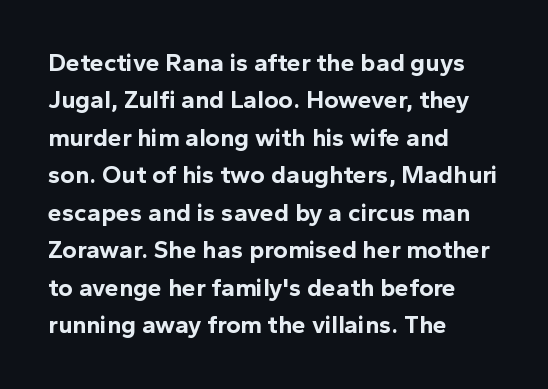
{"italic": "no", "bold": "yes", "underline": "no", "align": "left", "line_spacing": "normal", "line_spacing_ratio": 1.5, "letter_spacing": "normal", "letter_spacing_em": 0.0, "glyph_px": 25}
